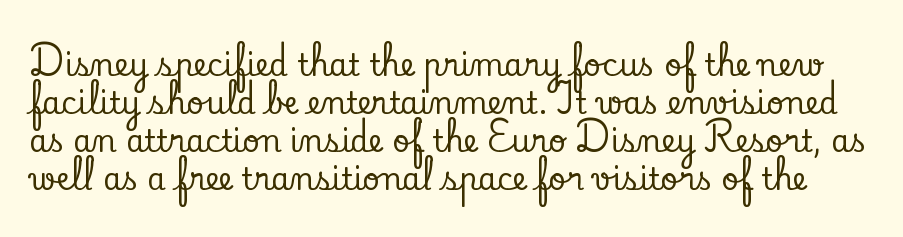
{"serif": "yes", "italic": "no", "width": "normal", "stroke_contrast": "low", "x_height": "small", "monospaced": "no", "underline": "no", "line_spacing": "normal", "line_spacing_ratio": 1.27, "letter_spacing": "normal", "letter_spacing_em": 0.0, "glyph_px": 30}
